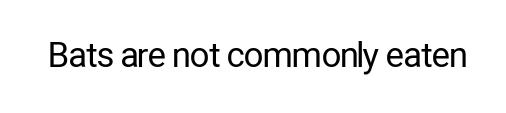
Q: Is the text bold? A: No.
Q: Is the text italic (slanted)? A: No, it is upright.
Q: Is the typeface a serif or a sans-serif typeface? A: Sans-serif.
Q: Is the text underlined? A: No.
Q: Is the spacing between letters normal or unusually wide? A: Normal.
Q: Width (condensed, normal, or wide)? A: Condensed.
Q: Stroke contrast? A: Low.
Q: x-height? A: Medium.
Q: Monospaced? A: No.
